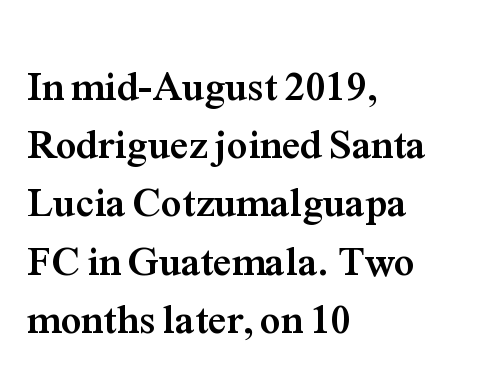
{"serif": "yes", "italic": "no", "bold": "yes", "weight": "semibold", "width": "normal", "stroke_contrast": "medium", "x_height": "medium", "monospaced": "no", "underline": "no", "align": "left", "line_spacing": "normal", "line_spacing_ratio": 1.42, "letter_spacing": "normal", "letter_spacing_em": 0.0, "glyph_px": 41}
